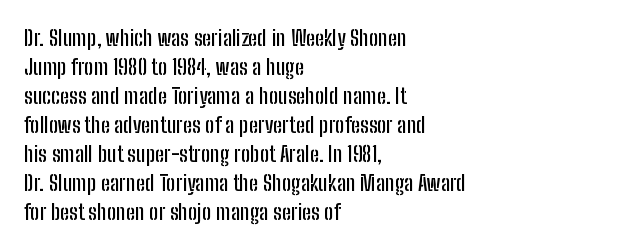
The image shows 22 px text type, upright; set left-aligned, normal line spacing (1.32x), normal letter spacing, not underlined.
